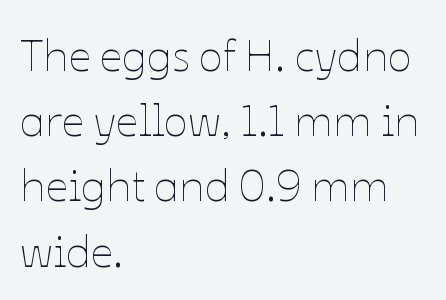
{"italic": "no", "bold": "no", "weight": "thin", "width": "normal", "stroke_contrast": "low", "x_height": "medium", "monospaced": "no", "underline": "no", "align": "left", "line_spacing": "normal", "line_spacing_ratio": 1.45, "letter_spacing": "normal", "letter_spacing_em": 0.0, "glyph_px": 45}
